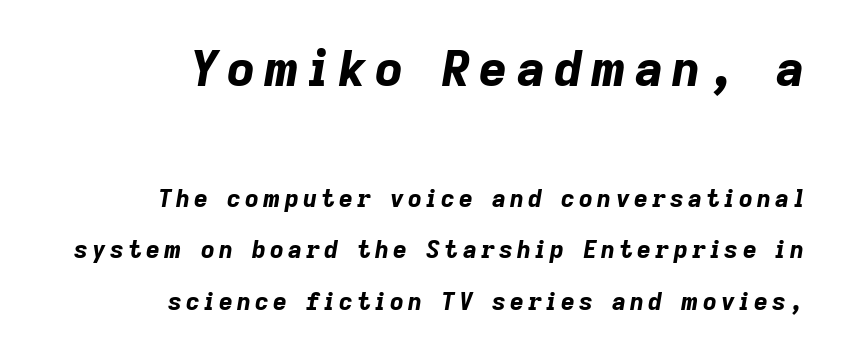
{"italic": "yes", "lean": "right", "slant_degrees": 9, "bold": "yes", "weight": "bold", "width": "normal", "stroke_contrast": "low", "x_height": "medium", "monospaced": "no", "underline": "no", "align": "right", "line_spacing": "loose", "line_spacing_ratio": 2.15, "larger_block": "first", "size_ratio": 2.04, "glyph_px": 49}
